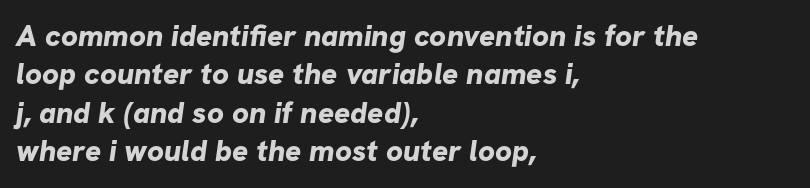
The passage shown is typed in a proportional face where columns would drift. In terms of leading, this rendering sits right in the middle. All the whitespace from short lines collects on the right. There is no visible air inserted between adjacent glyphs. Heavy-handed strokes throughout: this text is bold. Serif or sans? Sans — the stroke terminals are bare.
